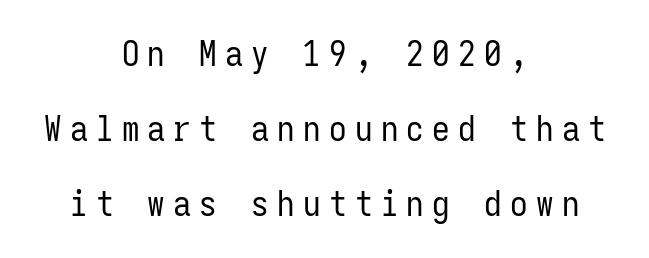
The image shows 35 px regular-weight, condensed sans-serif type, upright, monospaced; set centered, loose line spacing (2.14x), unusually wide letter spacing (+0.24 em), not underlined; low stroke contrast and a medium x-height.
